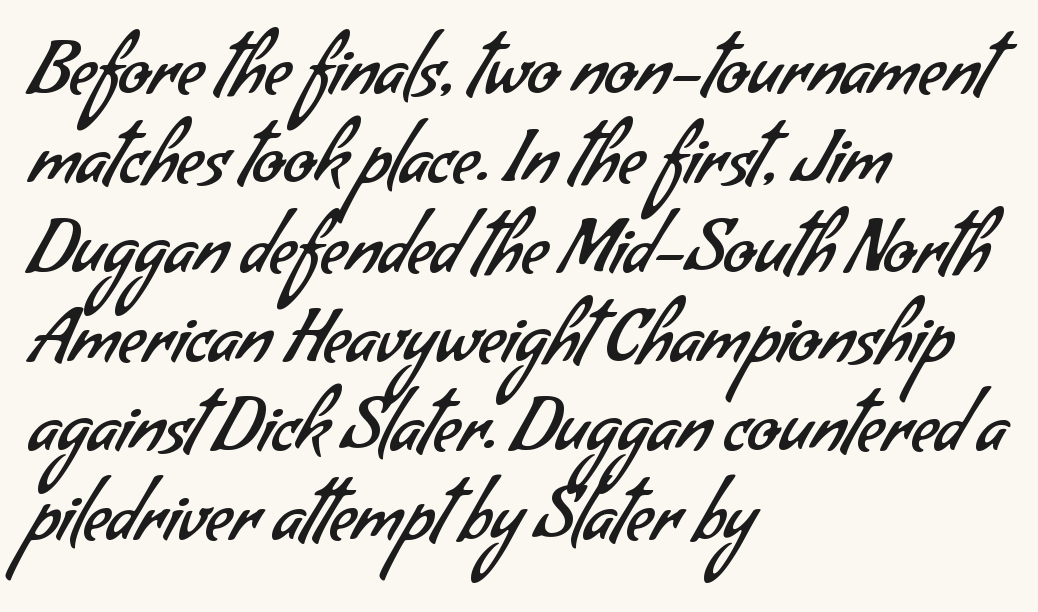
{"serif": "no", "bold": "no", "weight": "regular", "width": "normal", "stroke_contrast": "low", "x_height": "small", "monospaced": "no", "underline": "no", "align": "left", "line_spacing_ratio": 1.24, "letter_spacing": "normal", "letter_spacing_em": 0.0, "glyph_px": 72}
